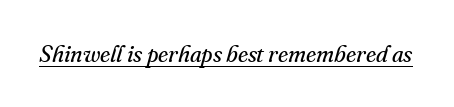
Q: Is the text bold? A: No.
Q: Is the text italic (slanted)? A: Yes, it leans right by about 16 degrees.
Q: Is the text underlined? A: Yes.
Q: Is the spacing between letters normal or unusually wide? A: Normal.
